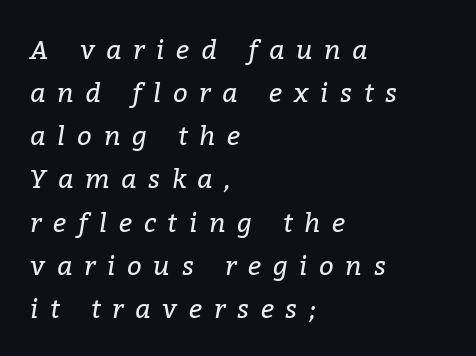
{"italic": "yes", "lean": "right", "slant_degrees": 9, "bold": "no", "underline": "no", "align": "left", "line_spacing": "normal", "line_spacing_ratio": 1.66, "letter_spacing": "wide", "letter_spacing_em": 0.45, "glyph_px": 26}
